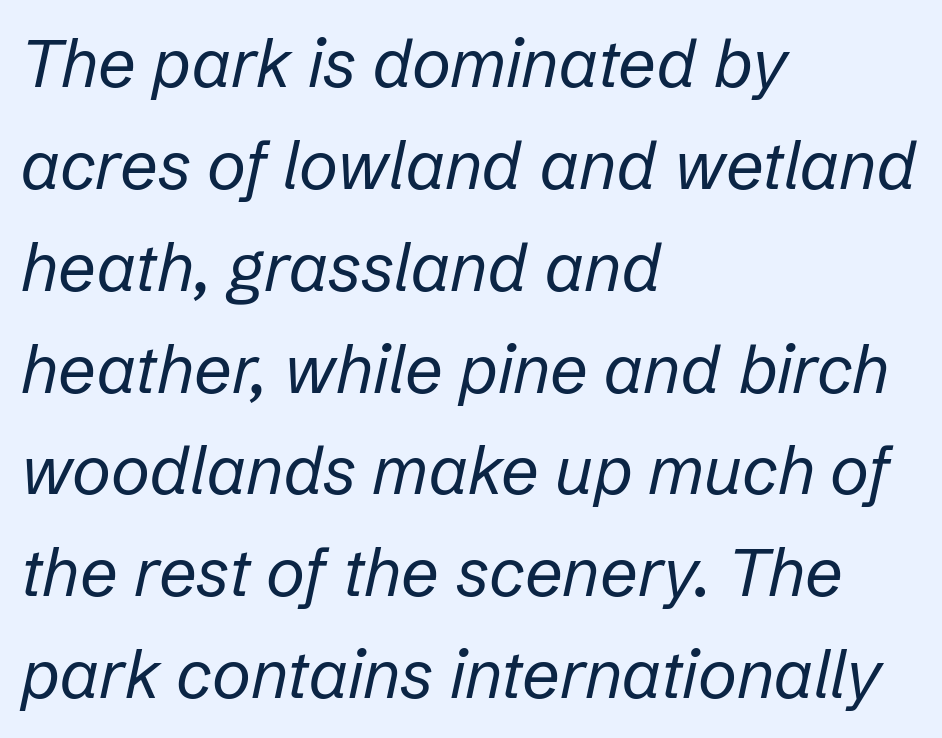
The image shows 67 px regular-weight type, italic (leaning right); set left-aligned, normal line spacing (1.52x), normal letter spacing, not underlined; low stroke contrast and a medium x-height.
